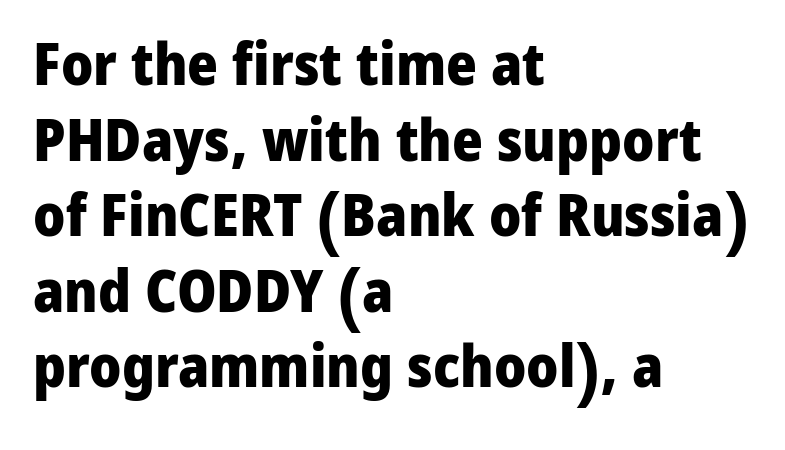
{"serif": "no", "italic": "no", "bold": "yes", "weight": "heavy", "width": "normal", "stroke_contrast": "low", "x_height": "medium", "monospaced": "no", "underline": "no", "align": "left", "line_spacing": "normal", "line_spacing_ratio": 1.28, "letter_spacing": "normal", "letter_spacing_em": 0.0, "glyph_px": 59}
